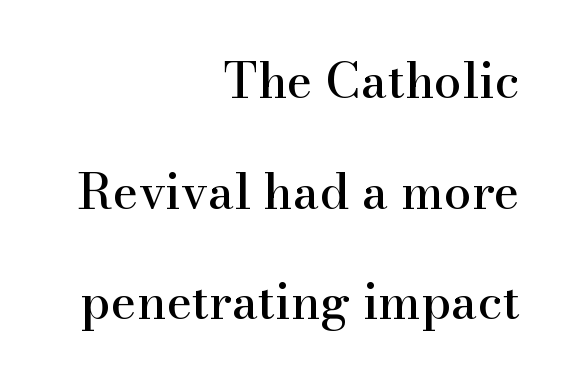
The image shows 49 px serif type, upright; set right-aligned, loose line spacing (2.26x), normal letter spacing, not underlined; high stroke contrast and a small x-height.
